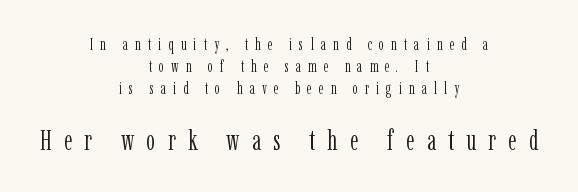
Reading down the block, each line starts at a different indent, mirrored at its end. The letters are spread apart with noticeably loose tracking. Nothing heavy about these letters — not bold at all. The composition opens small and finishes big. The passage shown stacks its lines at a standard gap.
